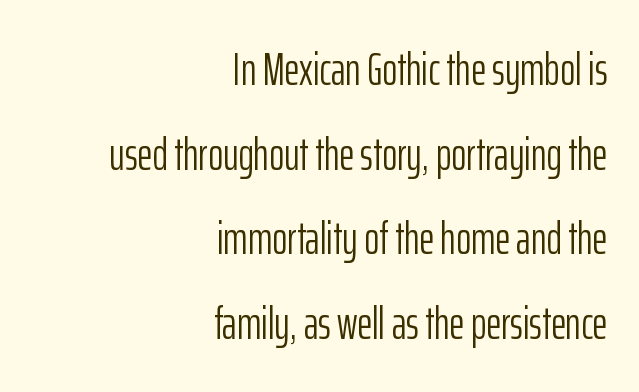
{"serif": "no", "italic": "no", "bold": "no", "weight": "light", "width": "condensed", "stroke_contrast": "low", "x_height": "medium", "monospaced": "no", "underline": "no", "align": "right", "line_spacing_ratio": 1.84, "letter_spacing": "normal", "letter_spacing_em": 0.0, "glyph_px": 46}
